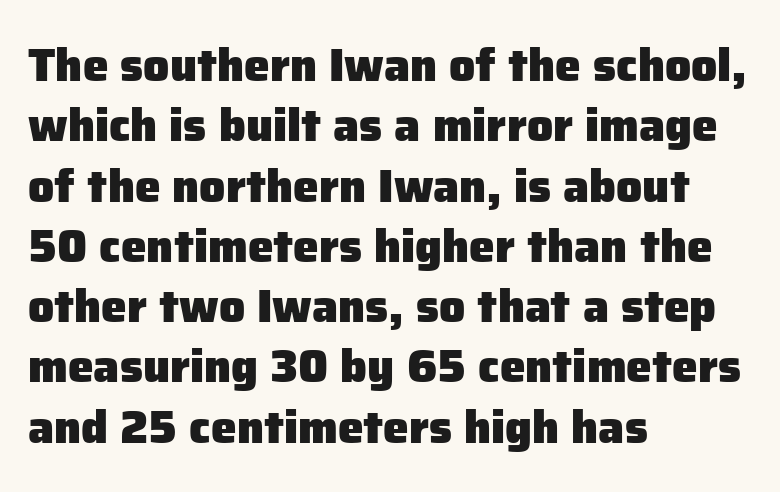
Serifs: no, the terminals of the letterforms are clean. Spacing verdict: proportional, widths tailored to each character. Visually the block forms a straight wall on the left and a jagged coastline on the right. Vertically, the passage feels balanced, rows spaced as you'd expect. Letter spacing: default.
